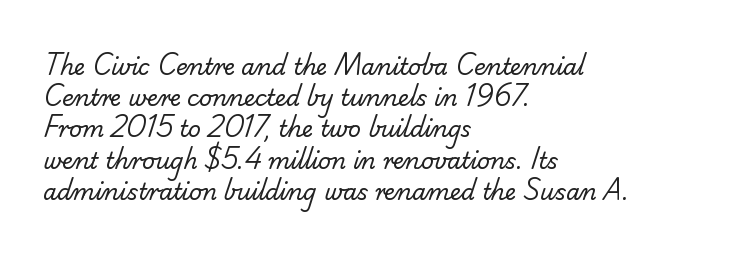
The image shows 22 px text type; set left-aligned, normal line spacing (1.42x), normal letter spacing, not underlined.
